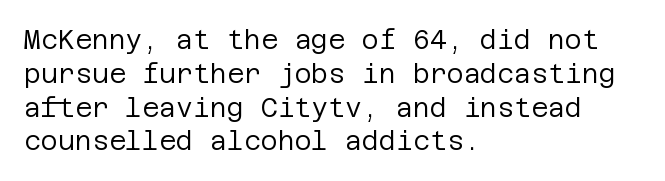
The image shows 26 px text type, upright; set left-aligned, normal line spacing (1.3x), normal letter spacing, not underlined.
